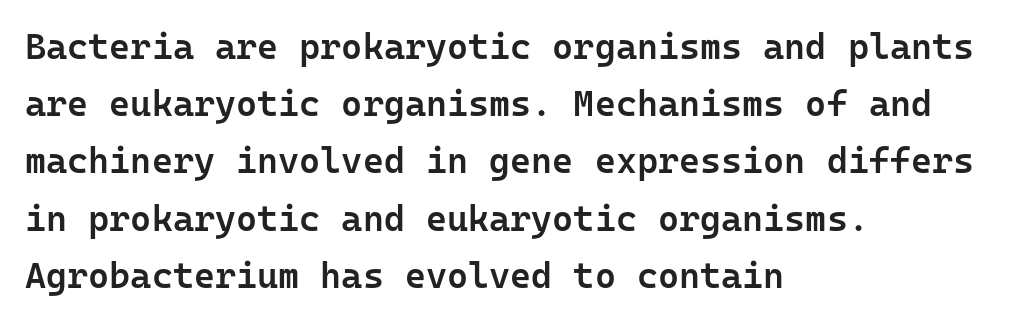
Q: Is the text bold? A: Semi-bold.
Q: Is the text italic (slanted)? A: No, it is upright.
Q: Is the typeface a serif or a sans-serif typeface? A: Sans-serif.
Q: Is the text underlined? A: No.
Q: How is the paragraph aligned? A: Left-aligned.
Q: Is the spacing between letters normal or unusually wide? A: Normal.
Q: Is the spacing between lines tight, normal or loose? A: Normal.
Q: Width (condensed, normal, or wide)? A: Normal.
Q: Stroke contrast? A: Low.
Q: x-height? A: Medium.
Q: Monospaced? A: Yes.
